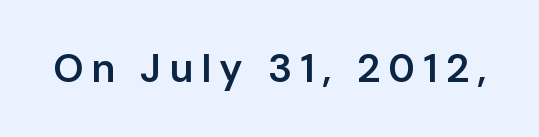
The image shows 40 px semibold sans-serif type, upright; set not underlined; low stroke contrast and a medium x-height.
